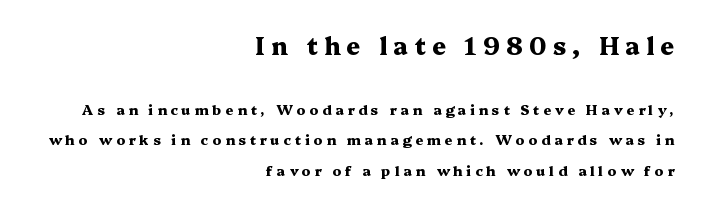
{"italic": "no", "bold": "yes", "underline": "no", "align": "right", "line_spacing": "loose", "line_spacing_ratio": 2.16, "letter_spacing": "wide", "letter_spacing_em": 0.26, "larger_block": "first", "size_ratio": 1.71, "glyph_px": 24}
